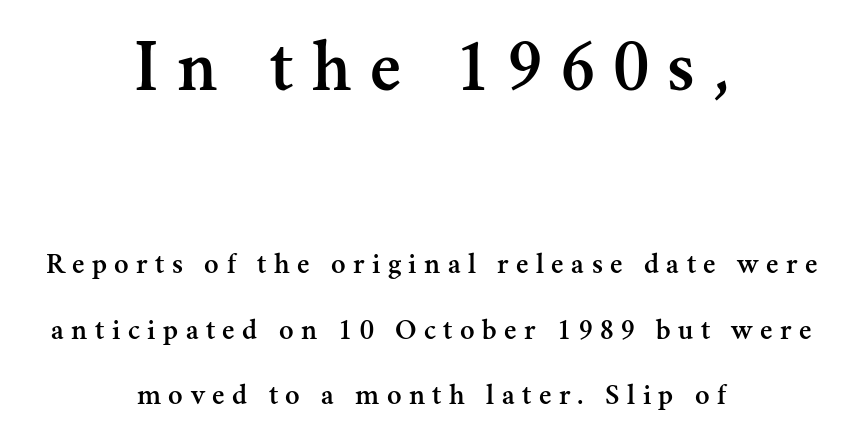
Character widths vary here, with narrow letters taking less room than wide ones. Yep, those are serifs on the letters. Does extra space separate the letters? Yes, quite a lot of it. This rendering features lettering with no underline.
